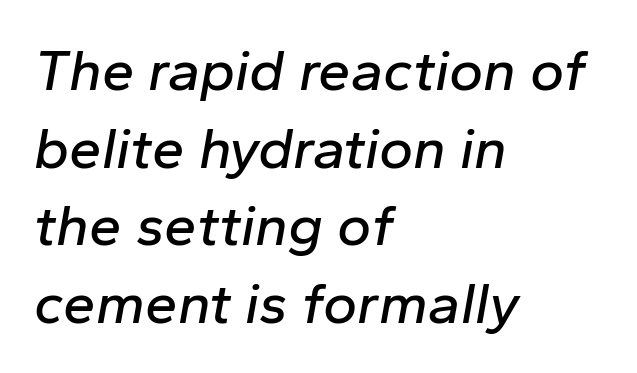
Q: Is the text italic (slanted)? A: Yes, it leans right by about 10 degrees.
Q: Is the text underlined? A: No.
Q: How is the paragraph aligned? A: Left-aligned.
Q: Is the spacing between letters normal or unusually wide? A: Normal.
Q: Is the spacing between lines tight, normal or loose? A: Normal.
Q: Width (condensed, normal, or wide)? A: Normal.
Q: Stroke contrast? A: Low.
Q: x-height? A: Medium.
Q: Monospaced? A: No.
